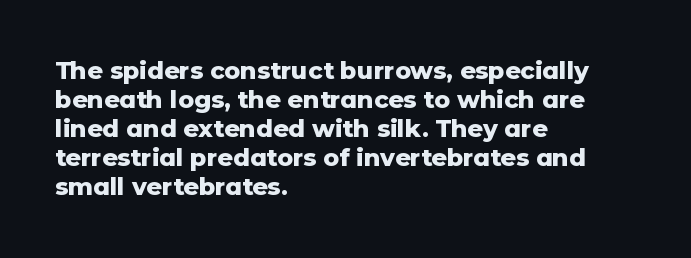
Bold? Absolutely — the strokes are thick and heavy. These lines are set flush left with a ragged right edge. Each row of text sits above clean, open space. There is no visible air inserted between adjacent glyphs. The type sits square on the baseline with zero lean.
